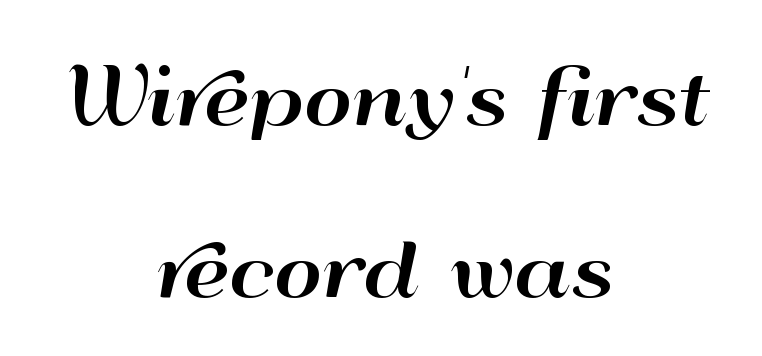
The passage shown is typed in a proportional face where columns would drift. The vertical gap from one line to the next is large. Each line is balanced around a shared central axis. Letterform terminals end flat and unadorned throughout the passage. Clear beneath every line of the passage. Characters follow at the spacing the type designer built in.
